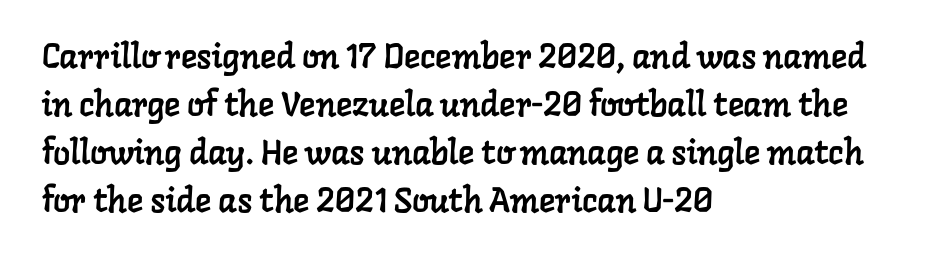
The image shows 34 px serif type; set left-aligned, normal line spacing (1.41x), normal letter spacing, not underlined; low stroke contrast and a medium x-height.
